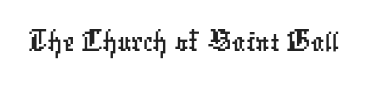
Serifs: no, the terminals of the letterforms are clean. The letters sit at their default tracking, neither squeezed nor spread. Only glyphs here, with clear space below each row. Do the characters align in a grid? No, the font is proportional.
